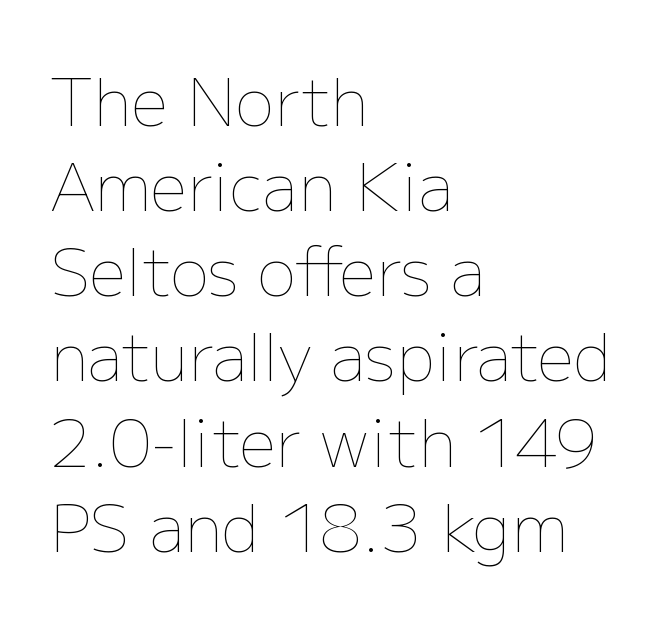
Q: Is the text bold? A: No.
Q: Is the text italic (slanted)? A: No, it is upright.
Q: Is the text underlined? A: No.
Q: How is the paragraph aligned? A: Left-aligned.
Q: Is the spacing between letters normal or unusually wide? A: Normal.
Q: Is the spacing between lines tight, normal or loose? A: Normal.
Q: Width (condensed, normal, or wide)? A: Normal.
Q: Stroke contrast? A: Low.
Q: x-height? A: Medium.
Q: Monospaced? A: No.
